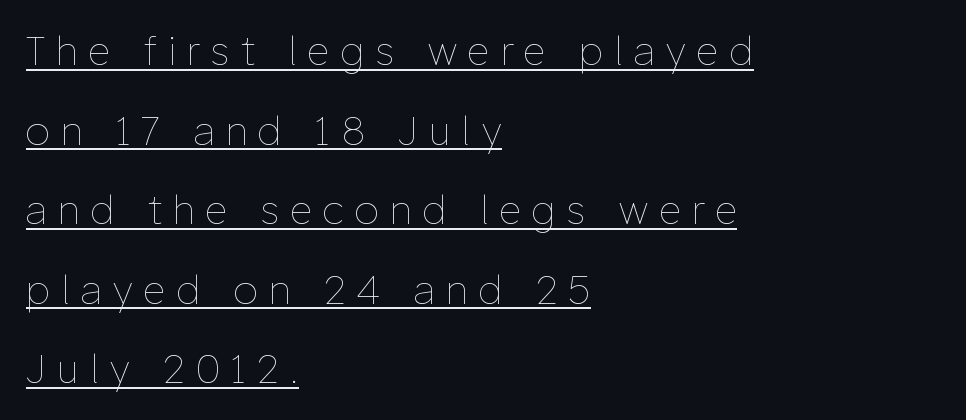
Q: Is the text bold? A: No.
Q: Is the text italic (slanted)? A: No, it is upright.
Q: Is the text underlined? A: Yes.
Q: How is the paragraph aligned? A: Left-aligned.
Q: Is the spacing between letters normal or unusually wide? A: Unusually wide.
Q: Is the spacing between lines tight, normal or loose? A: Loose.
Q: Width (condensed, normal, or wide)? A: Normal.
Q: Stroke contrast? A: Low.
Q: x-height? A: Medium.
Q: Monospaced? A: No.
